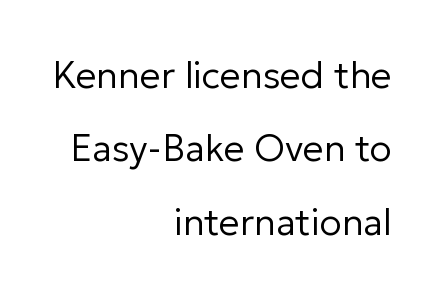
Q: Is the text bold? A: No.
Q: Is the text italic (slanted)? A: No, it is upright.
Q: Is the typeface a serif or a sans-serif typeface? A: Sans-serif.
Q: Is the text underlined? A: No.
Q: How is the paragraph aligned? A: Right-aligned.
Q: Is the spacing between letters normal or unusually wide? A: Normal.
Q: Is the spacing between lines tight, normal or loose? A: Loose.
Q: Width (condensed, normal, or wide)? A: Normal.
Q: Stroke contrast? A: Low.
Q: x-height? A: Medium.
Q: Monospaced? A: No.
